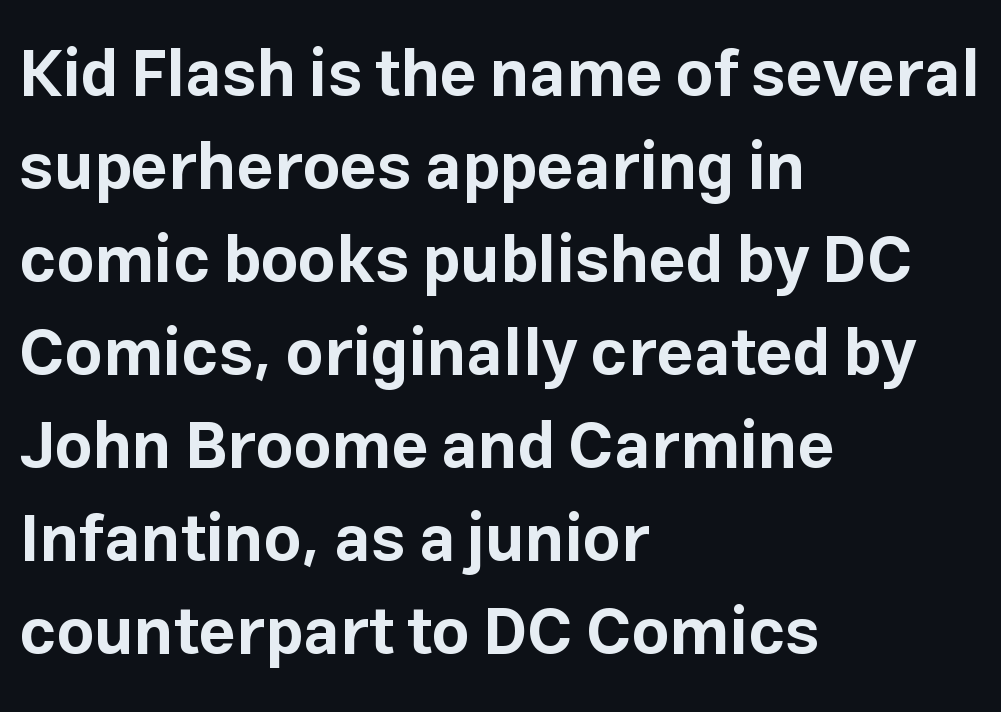
The passage shown is typed in a proportional face where columns would drift. You can tell from the bare stems that sans-serif type was used. As a designer I'd log this as weight 700, bold. Quick note: underline off.
